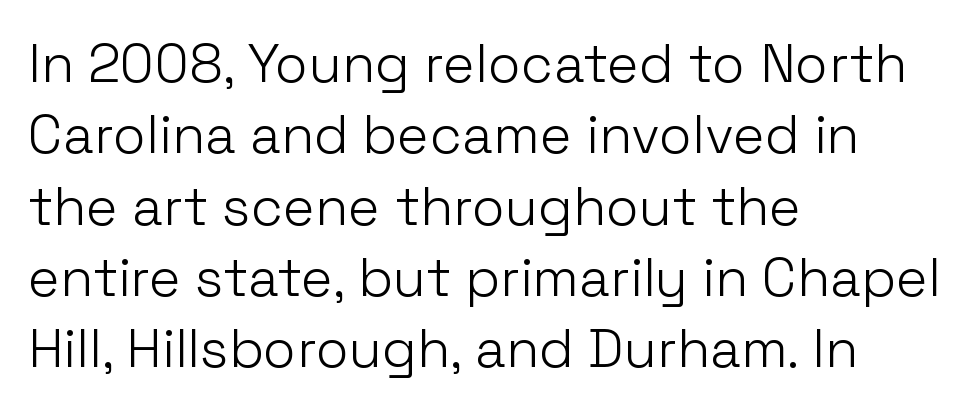
Q: Is the text bold? A: No.
Q: Is the text italic (slanted)? A: No, it is upright.
Q: Is the typeface a serif or a sans-serif typeface? A: Sans-serif.
Q: Is the text underlined? A: No.
Q: How is the paragraph aligned? A: Left-aligned.
Q: Is the spacing between letters normal or unusually wide? A: Normal.
Q: Is the spacing between lines tight, normal or loose? A: Normal.
Q: Width (condensed, normal, or wide)? A: Normal.
Q: Stroke contrast? A: Low.
Q: x-height? A: Medium.
Q: Monospaced? A: No.
